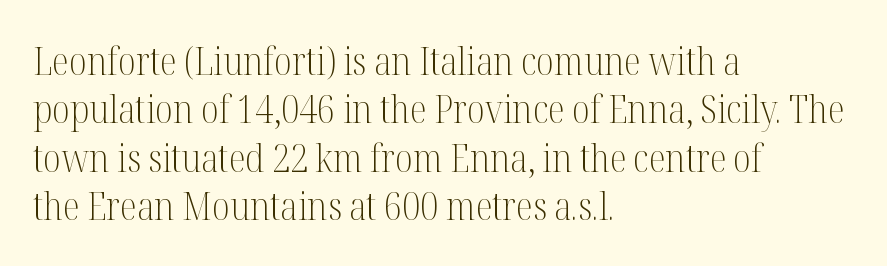
The image shows 39 px light, condensed serif type, upright; set left-aligned, line spacing 1.24x, normal letter spacing, not underlined; medium stroke contrast and a medium x-height.
